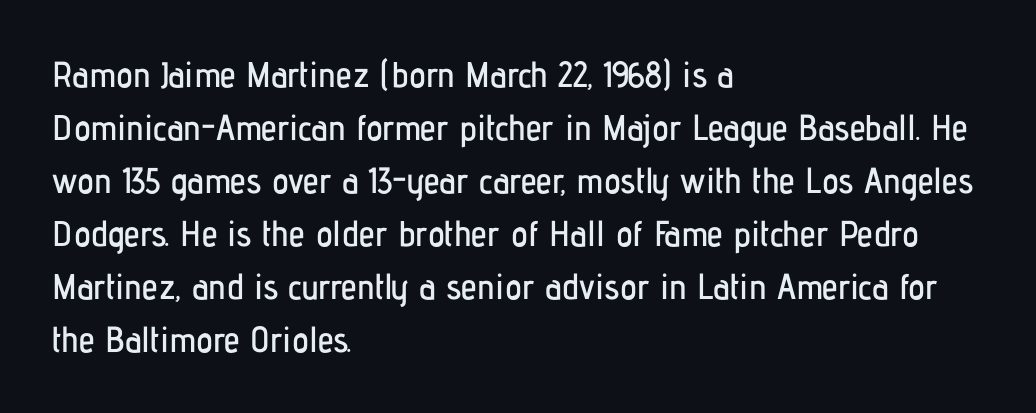
{"serif": "no", "italic": "no", "width": "condensed", "stroke_contrast": "low", "x_height": "medium", "monospaced": "no", "underline": "no", "align": "left", "line_spacing": "normal", "line_spacing_ratio": 1.47, "letter_spacing": "normal", "letter_spacing_em": 0.0, "glyph_px": 36}
